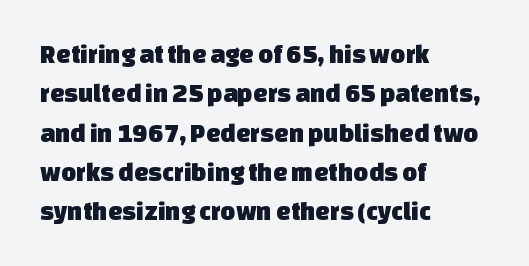
The image shows 26 px text type; set left-aligned, normal line spacing (1.51x), normal letter spacing, not underlined.
